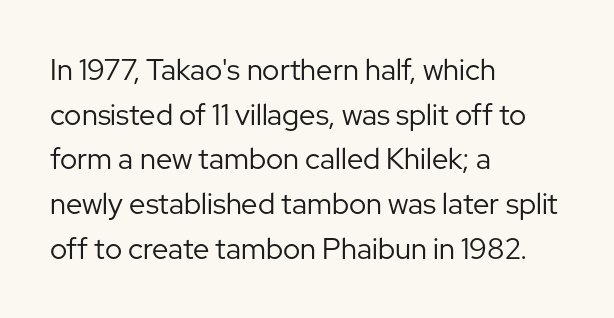
You could not count columns in this text — the font is proportionally spaced. The space directly below the letters is spotless. Compared with a centered layout, this one pins lines to the left instead. The font family rendered here belongs to the sans-serif group.
